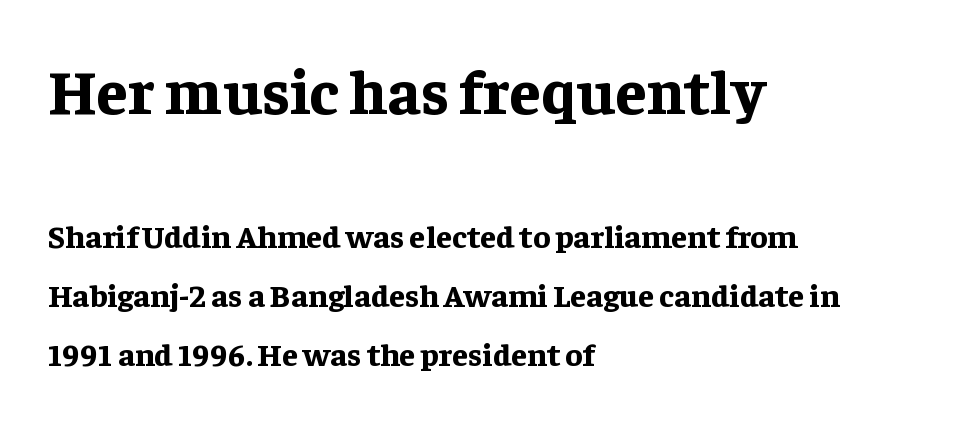
The image shows 63 px bold serif type, upright; set left-aligned, line spacing 1.84x, normal letter spacing, not underlined; the first (top) block is 1.97x larger; low stroke contrast and a medium x-height.
